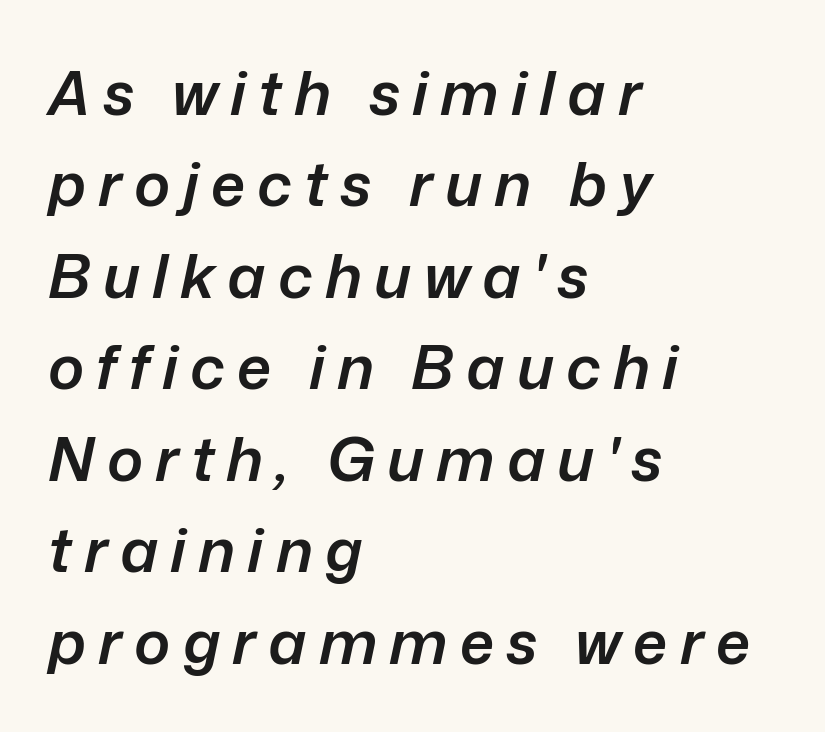
{"italic": "yes", "lean": "right", "slant_degrees": 12, "bold": "semi", "weight": "semibold", "width": "normal", "stroke_contrast": "low", "x_height": "medium", "monospaced": "no", "underline": "no", "align": "left", "line_spacing": "normal", "line_spacing_ratio": 1.5, "letter_spacing": "wide", "letter_spacing_em": 0.2, "glyph_px": 61}
